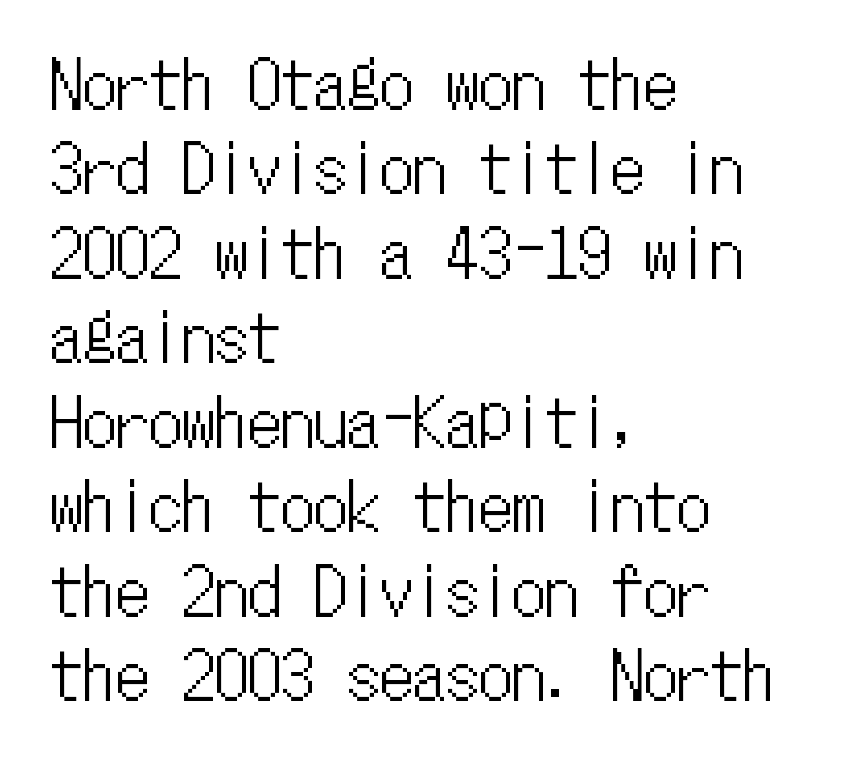
{"italic": "no", "width": "condensed", "stroke_contrast": "low", "x_height": "medium", "monospaced": "yes", "underline": "no", "align": "left", "line_spacing": "normal", "line_spacing_ratio": 1.28, "letter_spacing": "normal", "letter_spacing_em": 0.0, "glyph_px": 66}
